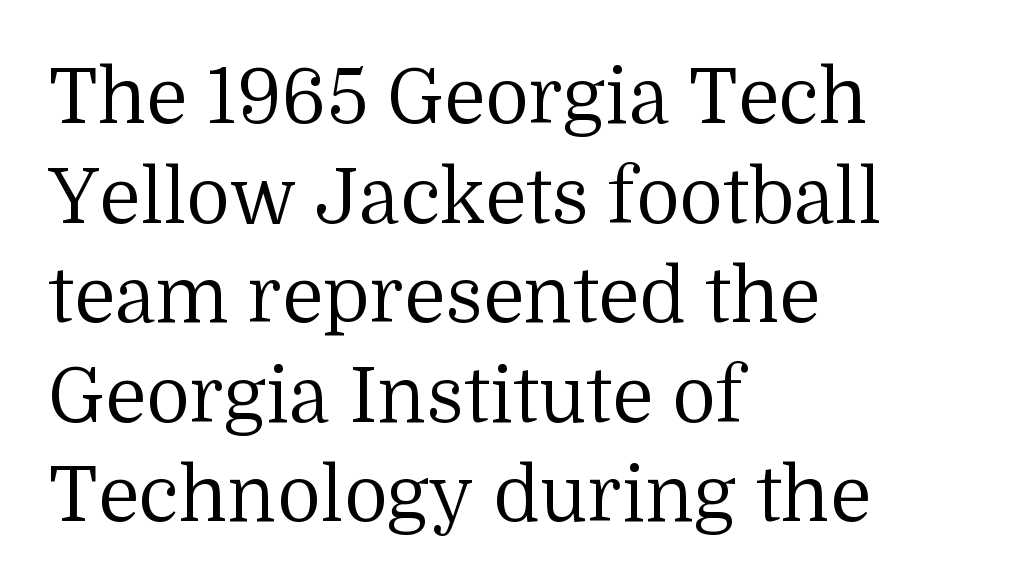
{"serif": "yes", "italic": "no", "bold": "no", "weight": "regular", "width": "normal", "stroke_contrast": "medium", "x_height": "medium", "monospaced": "no", "underline": "no", "align": "left", "line_spacing": "normal", "line_spacing_ratio": 1.31, "letter_spacing": "normal", "letter_spacing_em": 0.0, "glyph_px": 76}
